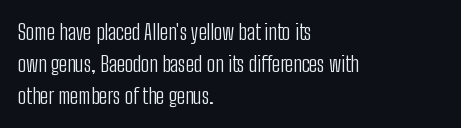
Weight: in the light-to-regular range. These lines keep a tight, regular rhythm from letter to letter. Any mark beneath the type? The region is blank. Left-aligned paragraph, ragged on the right. If you drew a line through each stem, it would be perfectly vertical. Honestly, the row spacing looks completely unremarkable.
